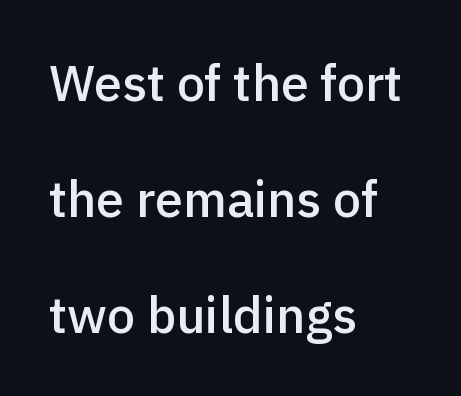
How would I describe the line gaps? Wide and relaxed. Each letter keeps its own natural width here, so spacing adapts to shape. Type style note: lacks serifs. Standard letterfit; no display-style spreading of the glyphs.
